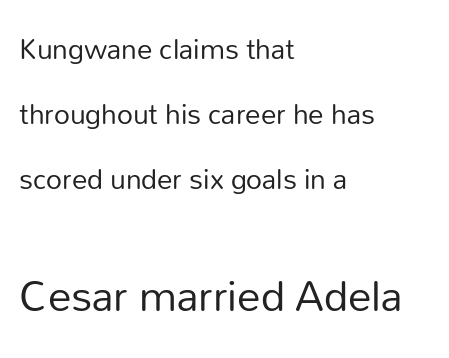
{"serif": "no", "italic": "no", "bold": "no", "weight": "regular", "width": "normal", "stroke_contrast": "low", "x_height": "medium", "monospaced": "no", "underline": "no", "align": "left", "line_spacing": "loose", "line_spacing_ratio": 2.09, "letter_spacing": "normal", "letter_spacing_em": 0.0, "larger_block": "second", "size_ratio": 1.52, "glyph_px": 47}
